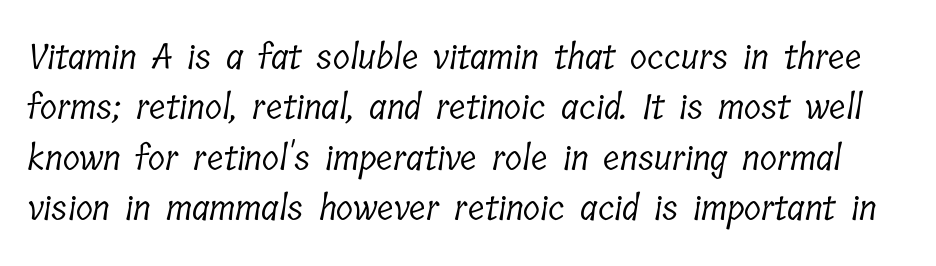
Q: Is the text bold? A: No.
Q: Is the typeface a serif or a sans-serif typeface? A: Serif.
Q: Is the text underlined? A: No.
Q: Is the spacing between letters normal or unusually wide? A: Normal.
Q: Is the spacing between lines tight, normal or loose? A: Normal.
Q: Width (condensed, normal, or wide)? A: Condensed.
Q: Stroke contrast? A: Low.
Q: x-height? A: Medium.
Q: Monospaced? A: No.
